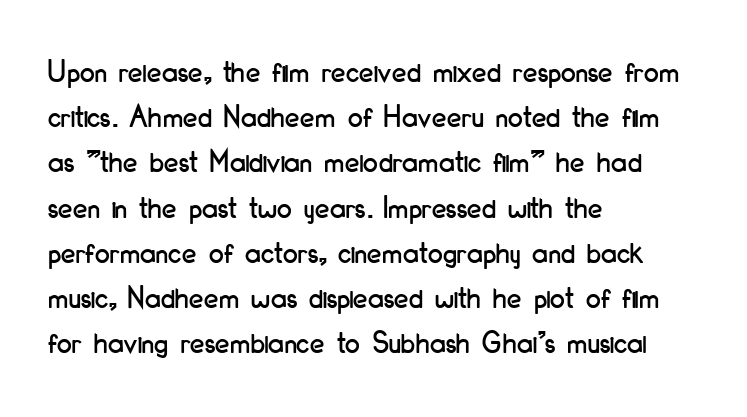
Q: Is the text italic (slanted)? A: No, it is upright.
Q: Is the typeface a serif or a sans-serif typeface? A: Sans-serif.
Q: Is the text underlined? A: No.
Q: How is the paragraph aligned? A: Left-aligned.
Q: Is the spacing between letters normal or unusually wide? A: Normal.
Q: Is the spacing between lines tight, normal or loose? A: Normal.
Q: Width (condensed, normal, or wide)? A: Condensed.
Q: Stroke contrast? A: Low.
Q: x-height? A: Small.
Q: Monospaced? A: No.
